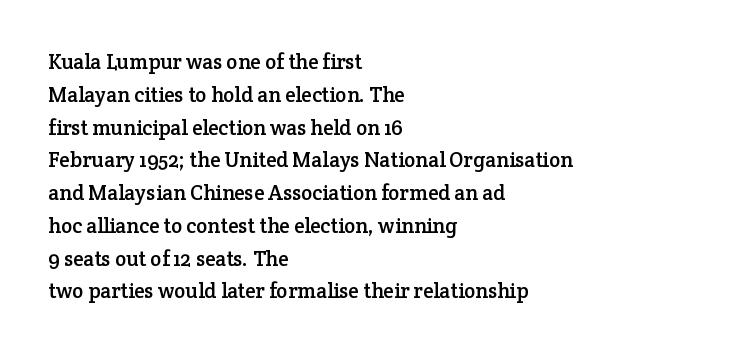
The image shows 21 px text type, upright; set left-aligned, normal line spacing (1.56x), normal letter spacing, not underlined.
